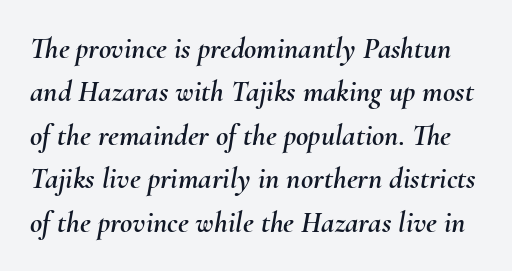
The image shows 30 px text type, italic (leaning right); set normal line spacing (1.45x), normal letter spacing, not underlined; medium stroke contrast and a small x-height.
